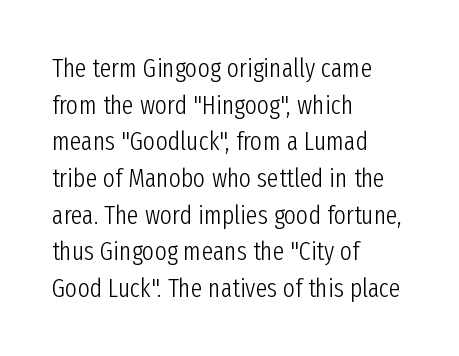
{"italic": "no", "bold": "no", "underline": "no", "align": "left", "line_spacing": "normal", "line_spacing_ratio": 1.41, "letter_spacing": "normal", "letter_spacing_em": 0.0, "glyph_px": 26}
